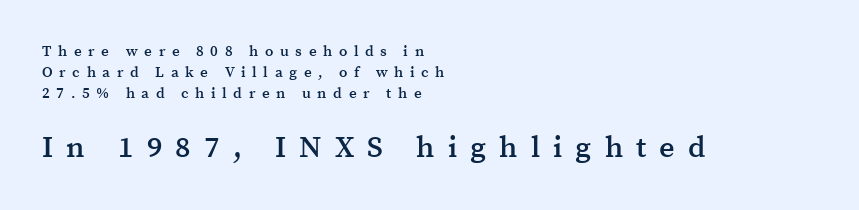
{"serif": "yes", "italic": "no", "bold": "semi", "weight": "semibold", "width": "normal", "stroke_contrast": "medium", "x_height": "medium", "monospaced": "no", "underline": "no", "align": "left", "line_spacing": "normal", "line_spacing_ratio": 1.4, "letter_spacing": "wide", "letter_spacing_em": 0.44, "larger_block": "second", "size_ratio": 2.0, "glyph_px": 30}
